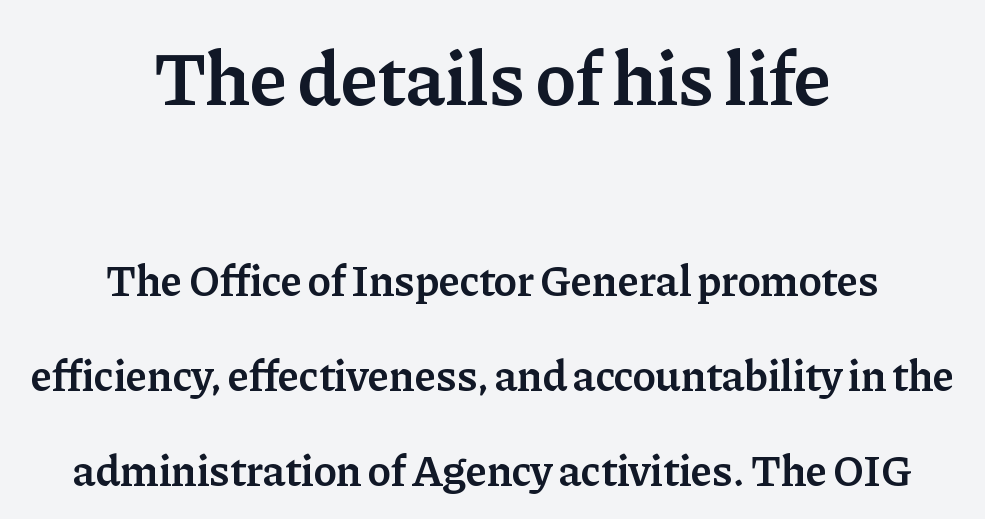
{"serif": "yes", "italic": "no", "bold": "semi", "weight": "semibold", "width": "normal", "stroke_contrast": "low", "x_height": "medium", "monospaced": "no", "underline": "no", "align": "center", "line_spacing": "loose", "line_spacing_ratio": 2.16, "letter_spacing": "normal", "letter_spacing_em": 0.0, "larger_block": "first", "size_ratio": 1.75, "glyph_px": 77}
